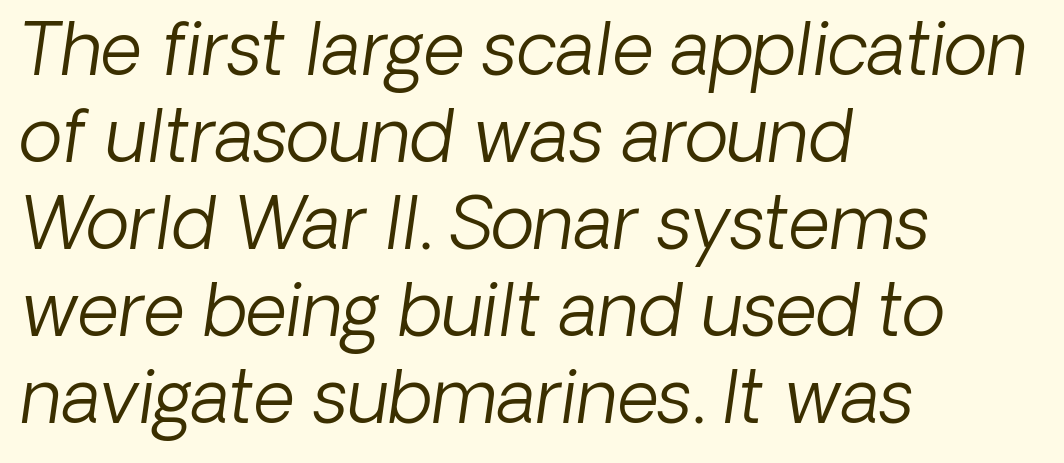
Q: Is the text bold? A: No.
Q: Is the typeface a serif or a sans-serif typeface? A: Sans-serif.
Q: Is the text underlined? A: No.
Q: How is the paragraph aligned? A: Left-aligned.
Q: Is the spacing between letters normal or unusually wide? A: Normal.
Q: Width (condensed, normal, or wide)? A: Normal.
Q: Stroke contrast? A: Low.
Q: x-height? A: Medium.
Q: Monospaced? A: No.
